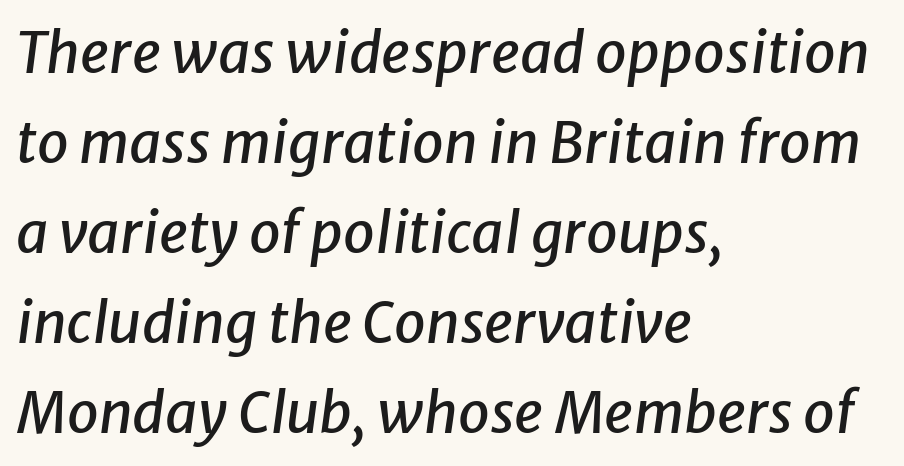
Q: Is the text italic (slanted)? A: Yes, it leans right by about 8 degrees.
Q: Is the text underlined? A: No.
Q: How is the paragraph aligned? A: Left-aligned.
Q: Is the spacing between letters normal or unusually wide? A: Normal.
Q: Is the spacing between lines tight, normal or loose? A: Normal.
Q: Width (condensed, normal, or wide)? A: Normal.
Q: Stroke contrast? A: Low.
Q: x-height? A: Medium.
Q: Monospaced? A: No.
